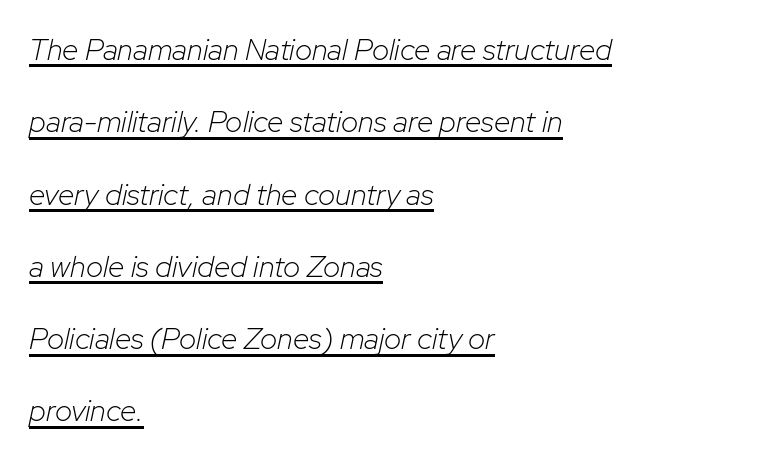
Italic? Definitely — the glyphs are oblique. Do the characters align in a grid? No, the font is proportional. All the whitespace from short lines collects on the right. Vertical stems look standard width or narrower in stroke. Underlined type.
